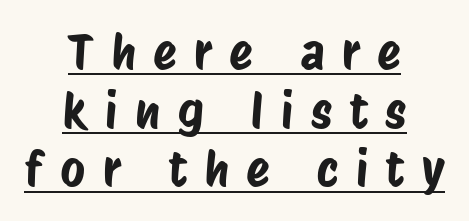
Q: Is the typeface a serif or a sans-serif typeface? A: Sans-serif.
Q: Is the text underlined? A: Yes.
Q: How is the paragraph aligned? A: Centered.
Q: Is the spacing between letters normal or unusually wide? A: Unusually wide.
Q: Width (condensed, normal, or wide)? A: Condensed.
Q: Stroke contrast? A: Low.
Q: x-height? A: Large.
Q: Monospaced? A: No.
